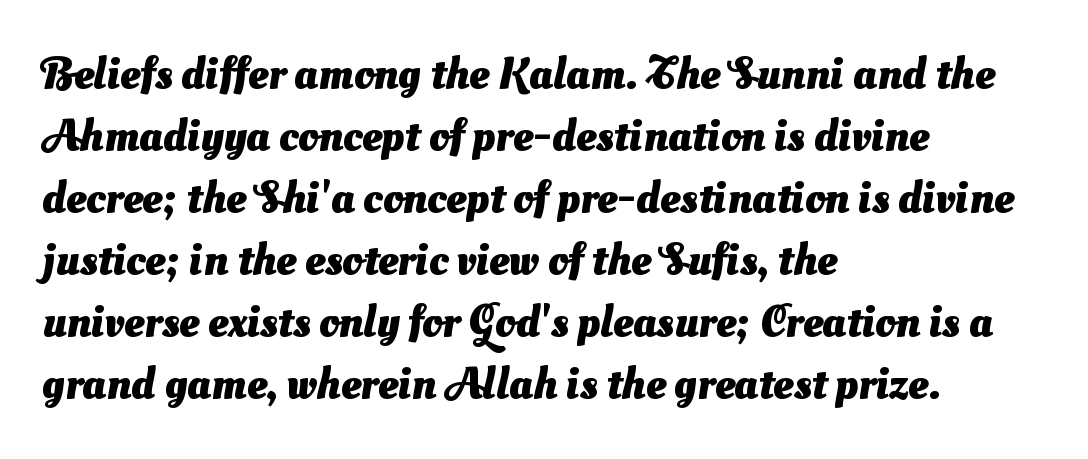
{"serif": "no", "bold": "yes", "weight": "heavy", "width": "normal", "stroke_contrast": "medium", "x_height": "small", "monospaced": "no", "underline": "no", "align": "left", "line_spacing": "normal", "line_spacing_ratio": 1.38, "letter_spacing": "normal", "letter_spacing_em": 0.0, "glyph_px": 45}
